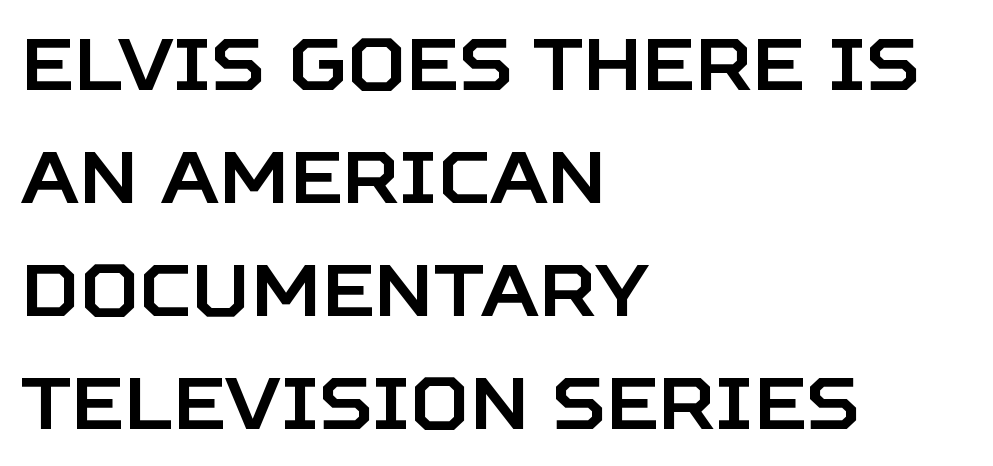
The image shows 72 px sans-serif type, upright; set left-aligned, normal line spacing (1.57x), normal letter spacing, not underlined; low stroke contrast and a large x-height.
